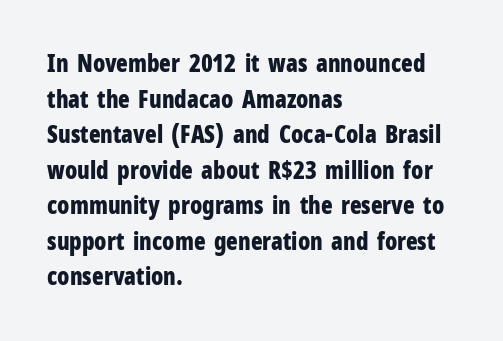
Its strokes are broad and dark, the hallmark of bold type. Short and long lines alike share a common starting point at left. Reading down the column, the eye jumps a familiar distance to each next line. Bare-footed words on every line.
